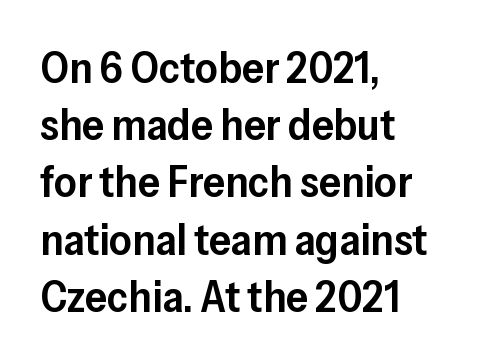
The image shows 44 px semibold sans-serif type, upright; set left-aligned, normal line spacing (1.3x), normal letter spacing, not underlined; low stroke contrast and a medium x-height.
